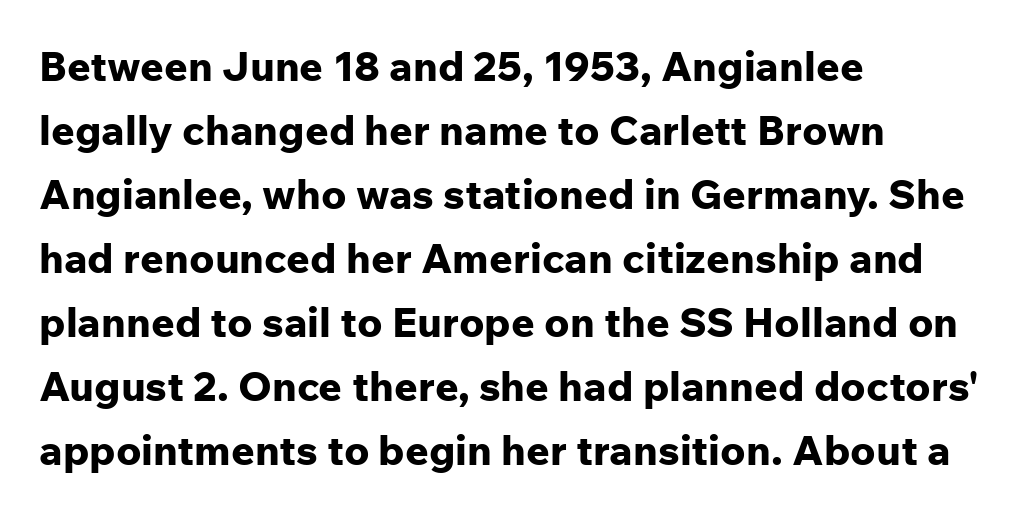
{"serif": "no", "italic": "no", "bold": "yes", "weight": "bold", "width": "normal", "stroke_contrast": "low", "x_height": "medium", "monospaced": "no", "underline": "no", "align": "left", "line_spacing": "normal", "line_spacing_ratio": 1.56, "letter_spacing": "normal", "letter_spacing_em": 0.0, "glyph_px": 41}
